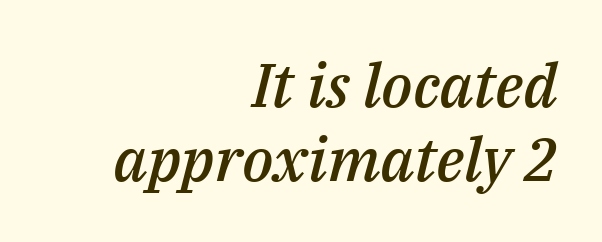
The compositor pushed each line to the right boundary. The lettering tilts uniformly, giving the passage an italic look. Heft: intermediate — a semibold. The letters advance in unequal steps, a hallmark of proportional type.
